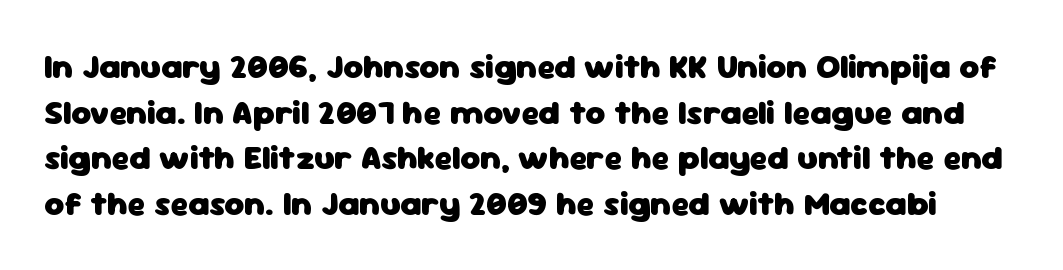
The gap between lines stays unmarked. Nope, no serifs anywhere on these letters. This block has exactly the height ordinary leading produces. The passage shown is emphatically bold.
